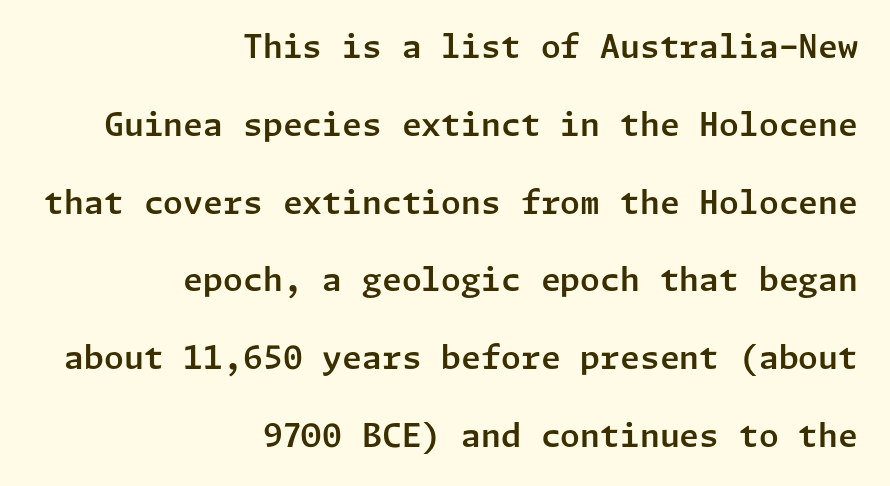
{"serif": "no", "italic": "no", "width": "normal", "stroke_contrast": "low", "x_height": "medium", "underline": "no", "align": "right", "line_spacing": "loose", "line_spacing_ratio": 2.43, "letter_spacing": "normal", "letter_spacing_em": 0.0, "glyph_px": 32}
